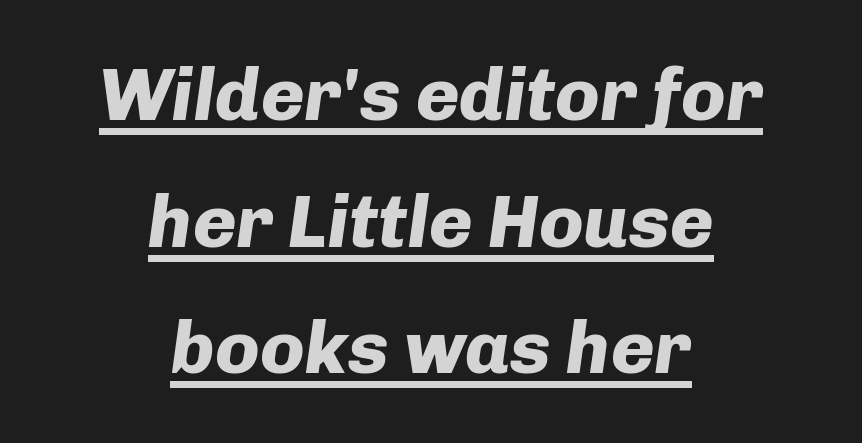
The image shows 74 px heavy type, italic (leaning right); set centered, line spacing 1.71x, normal letter spacing, underlined; low stroke contrast and a medium x-height.
